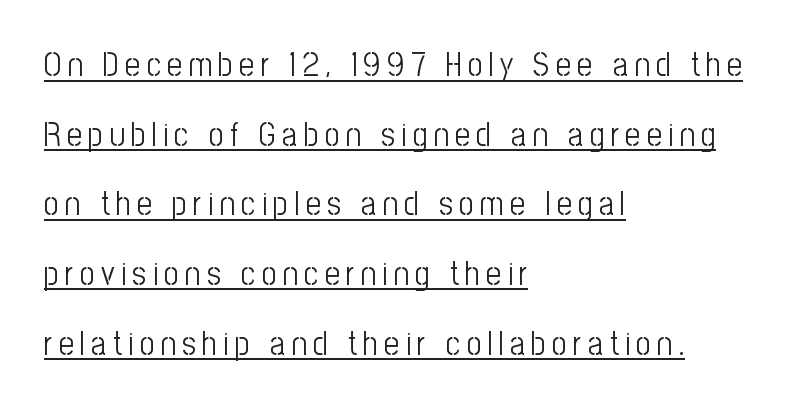
Q: Is the text bold? A: No.
Q: Is the text italic (slanted)? A: No, it is upright.
Q: Is the typeface a serif or a sans-serif typeface? A: Sans-serif.
Q: Is the text underlined? A: Yes.
Q: How is the paragraph aligned? A: Left-aligned.
Q: Is the spacing between lines tight, normal or loose? A: Loose.
Q: Width (condensed, normal, or wide)? A: Condensed.
Q: Stroke contrast? A: Low.
Q: x-height? A: Medium.
Q: Monospaced? A: No.
